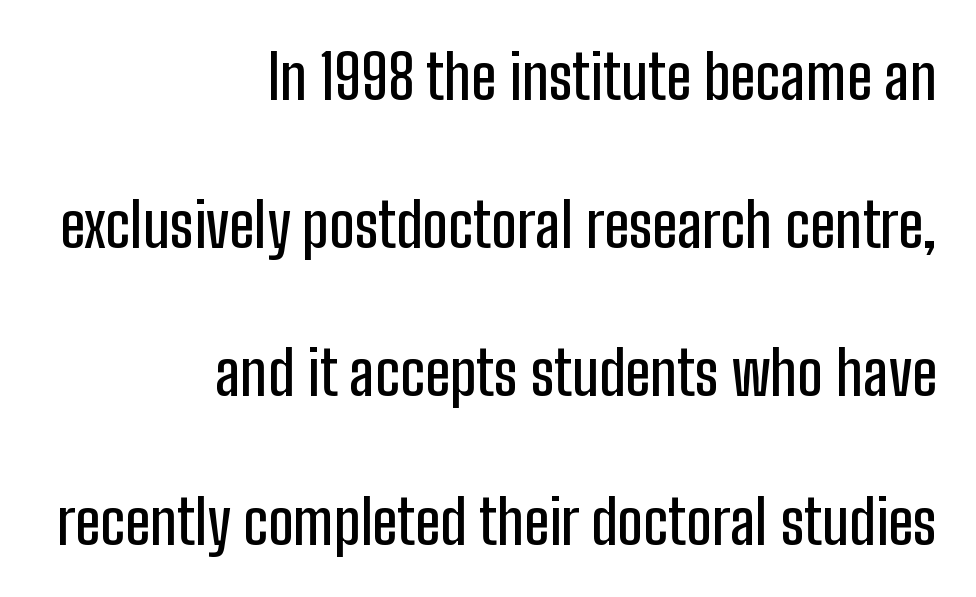
The letters carry no serifs — their stems end cleanly without finishing strokes. The lettering holds an erect, upright posture throughout. Honestly, there is no underline to notice here at all. Does the copy run flush right? Yes — the right margin is perfectly even.
